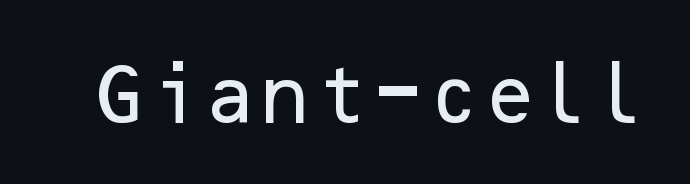
{"serif": "no", "italic": "no", "width": "normal", "stroke_contrast": "low", "x_height": "medium", "underline": "no", "letter_spacing": "normal", "letter_spacing_em": 0.0, "glyph_px": 65}
